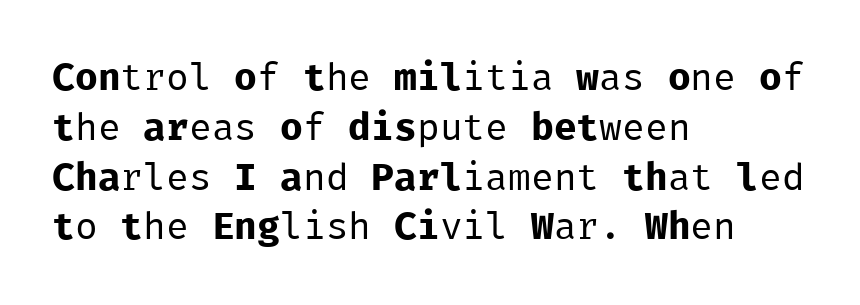
Notice how the passage keeps a crisp vertical edge on the left only. In terms of letterform style, serifs are entirely absent. Descenders hang freely into open space. Normally led — the rows are evenly, conventionally spaced.
